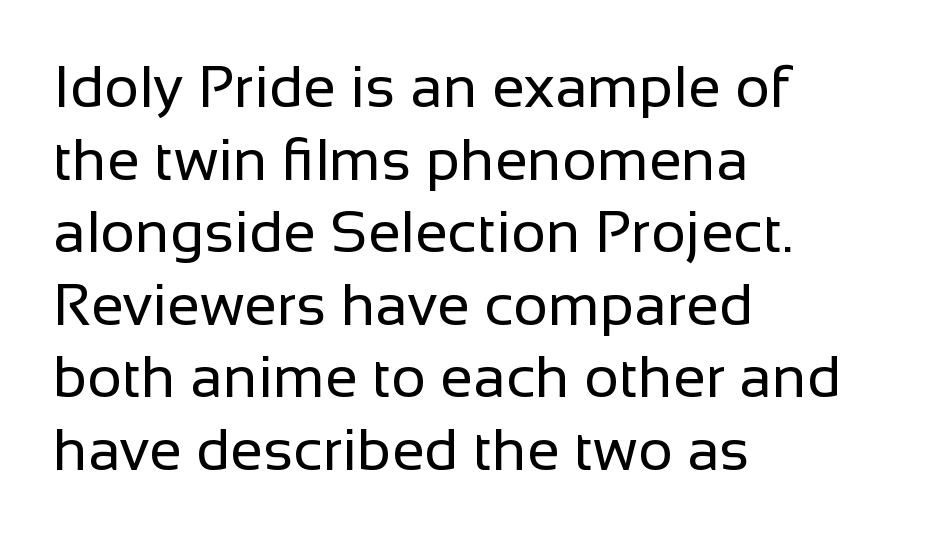
The rendering keeps characters at their native spacing. The rendering uses natural spacing where letterforms have individual widths. Stroke thickness stays within the range of a standard reading face or lighter. Line starts are locked; line ends wander. Quick note: underline off.
